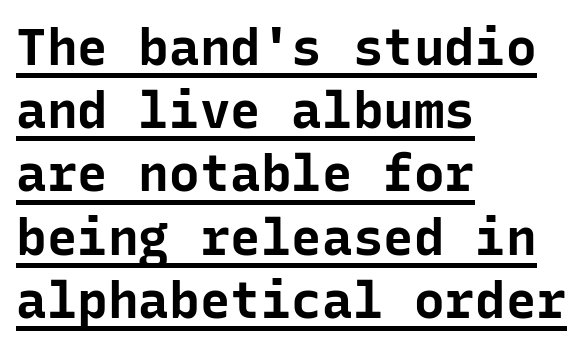
The image shows 51 px bold sans-serif type, upright, monospaced; set left-aligned, line spacing 1.24x, normal letter spacing, underlined; low stroke contrast and a medium x-height.
